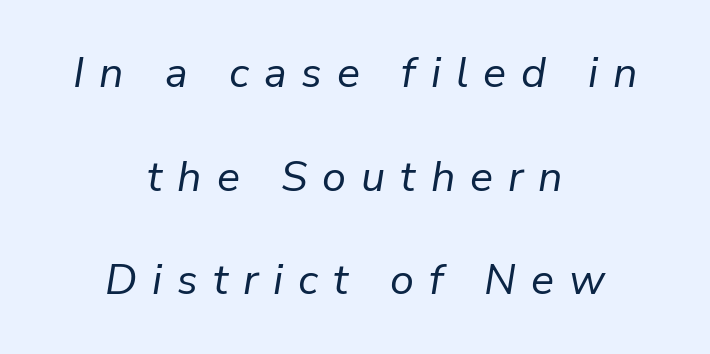
{"italic": "yes", "lean": "right", "slant_degrees": 9, "bold": "no", "weight": "regular", "width": "normal", "stroke_contrast": "low", "x_height": "medium", "monospaced": "no", "underline": "no", "align": "center", "line_spacing": "loose", "line_spacing_ratio": 2.41, "letter_spacing": "wide", "letter_spacing_em": 0.35, "glyph_px": 43}
